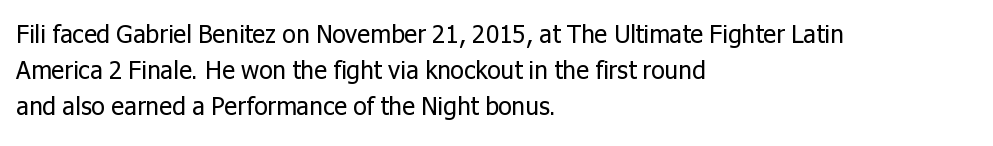
{"italic": "no", "bold": "no", "underline": "no", "align": "left", "line_spacing": "normal", "line_spacing_ratio": 1.45, "letter_spacing": "normal", "letter_spacing_em": 0.0, "glyph_px": 25}
